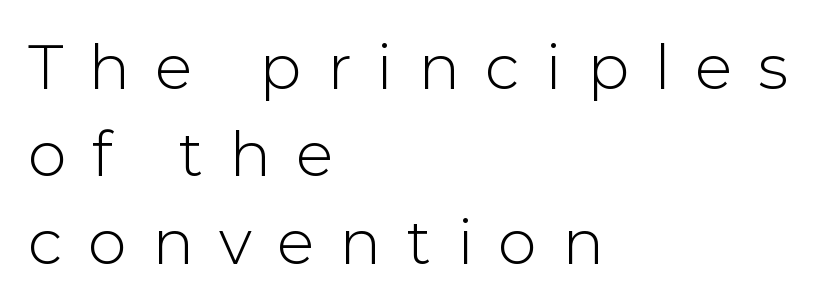
{"serif": "no", "italic": "no", "width": "normal", "stroke_contrast": "low", "x_height": "medium", "monospaced": "no", "underline": "no", "align": "left", "line_spacing": "normal", "line_spacing_ratio": 1.41, "letter_spacing": "wide", "letter_spacing_em": 0.41, "glyph_px": 62}
